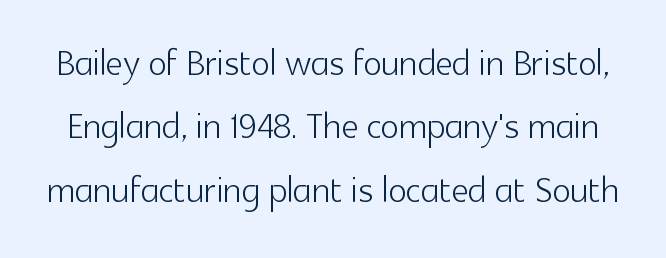
Only glyphs here, with clear space below each row. Think of a printed novel: that variable character pitch is what you see here. Is this a sans? Yes — the strokes have no serifs. The strokes carry an ordinary text weight at most. Inter-character spacing is left at the font's built-in metrics.
